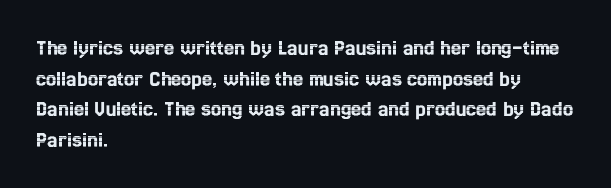
Q: Is the text italic (slanted)? A: No, it is upright.
Q: Is the text underlined? A: No.
Q: How is the paragraph aligned? A: Left-aligned.
Q: Is the spacing between letters normal or unusually wide? A: Normal.
Q: Is the spacing between lines tight, normal or loose? A: Normal.
